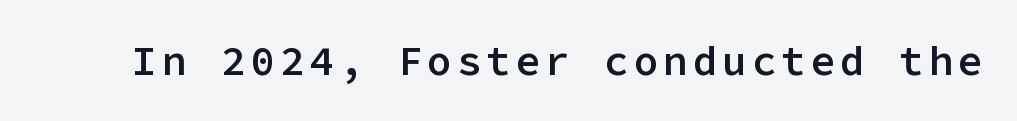
The typeface chosen for these lines omits serifs. These lines are rendered in a fixed-pitch font. The strokes are fattened partway — semibold, not bold. Posture: vertical. Check under the words: just untouched page.
